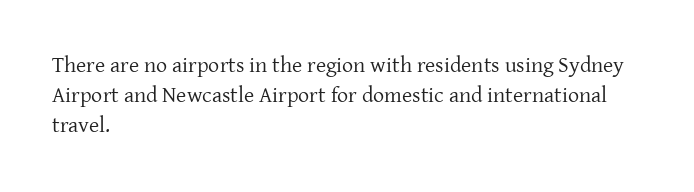
The image shows 22 px text type, upright; set left-aligned, normal line spacing (1.37x), normal letter spacing, not underlined.
